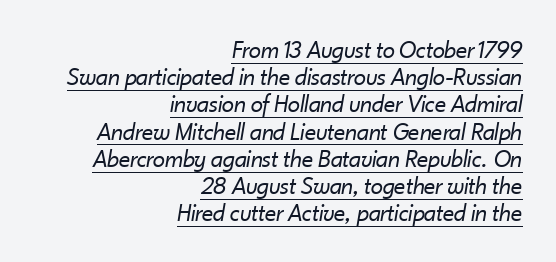
The image shows 25 px text type, italic (leaning right); set right-aligned, tight line spacing (1.09x), normal letter spacing, underlined.
